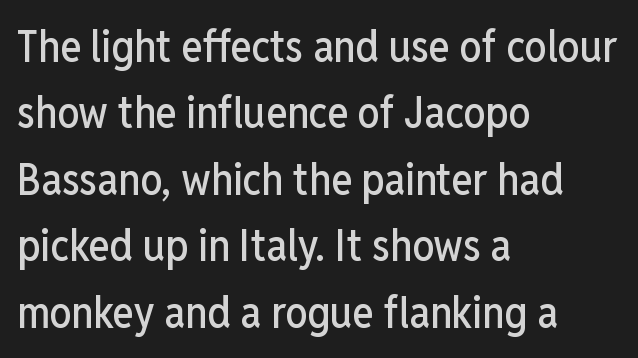
{"serif": "no", "italic": "no", "width": "condensed", "stroke_contrast": "low", "x_height": "medium", "monospaced": "no", "underline": "no", "align": "left", "line_spacing": "normal", "line_spacing_ratio": 1.51, "letter_spacing": "normal", "letter_spacing_em": 0.0, "glyph_px": 44}
